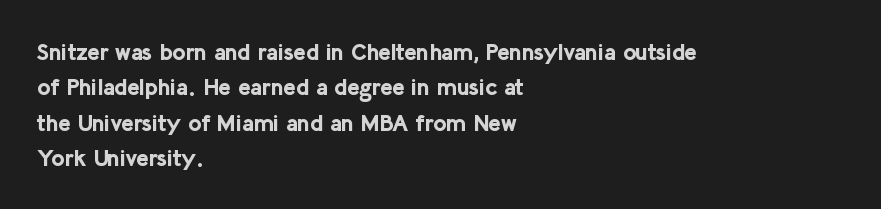
The image shows 23 px bold type, upright; set left-aligned, normal line spacing (1.54x), normal letter spacing, not underlined.
